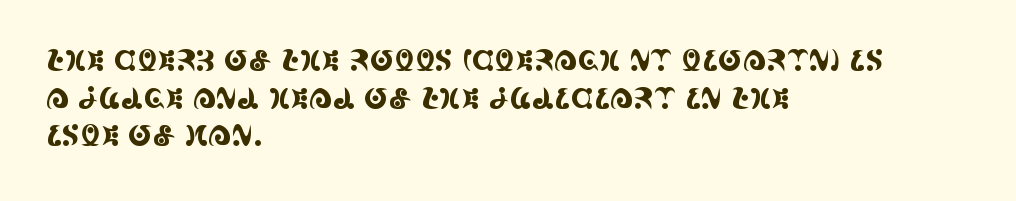
{"serif": "yes", "italic": "no", "width": "condensed", "x_height": "large", "monospaced": "no", "underline": "no", "align": "left", "line_spacing": "normal", "line_spacing_ratio": 1.3, "letter_spacing": "normal", "letter_spacing_em": 0.0, "glyph_px": 29}
